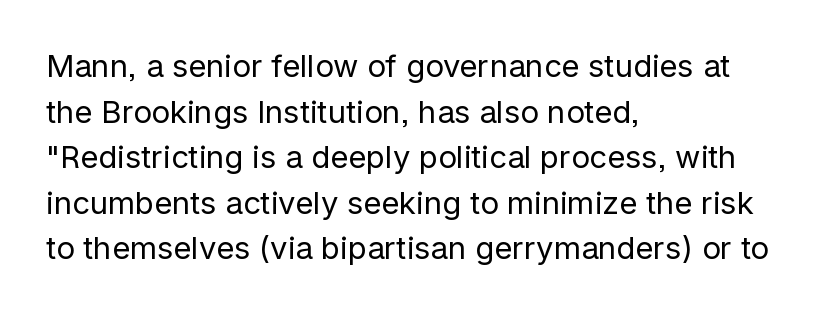
The lines sit at an ordinary, default distance from one another. Typographically, this falls in the sans-serif category. On a weight scale, this lands at 450 or below. Glyph-to-glyph distance matches everyday printed text. Beneath every word, the page is bare. Varying glyph widths throughout — classic text-font behaviour.
